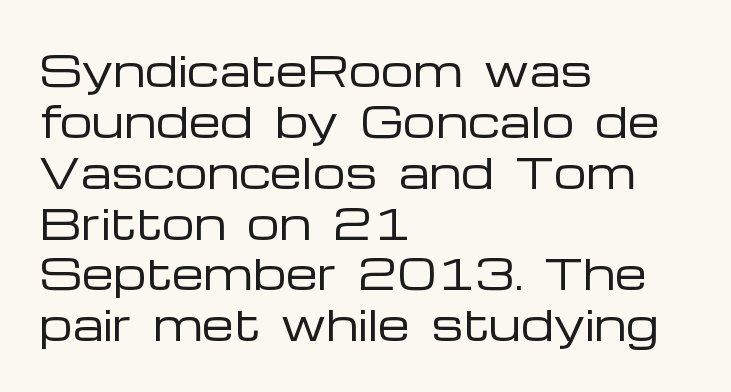
The image shows 41 px regular-weight, wide sans-serif type, upright; set left-aligned, line spacing 1.24x, normal letter spacing, not underlined; low stroke contrast and a medium x-height.
